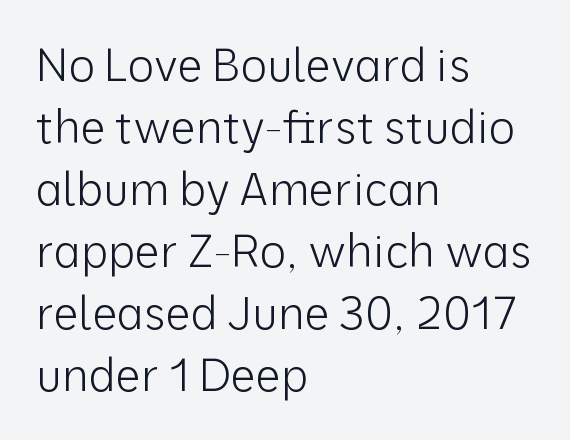
Q: Is the text bold? A: No.
Q: Is the text italic (slanted)? A: No, it is upright.
Q: Is the typeface a serif or a sans-serif typeface? A: Sans-serif.
Q: Is the text underlined? A: No.
Q: How is the paragraph aligned? A: Left-aligned.
Q: Is the spacing between letters normal or unusually wide? A: Normal.
Q: Is the spacing between lines tight, normal or loose? A: Normal.
Q: Width (condensed, normal, or wide)? A: Normal.
Q: Stroke contrast? A: Low.
Q: x-height? A: Medium.
Q: Monospaced? A: No.
